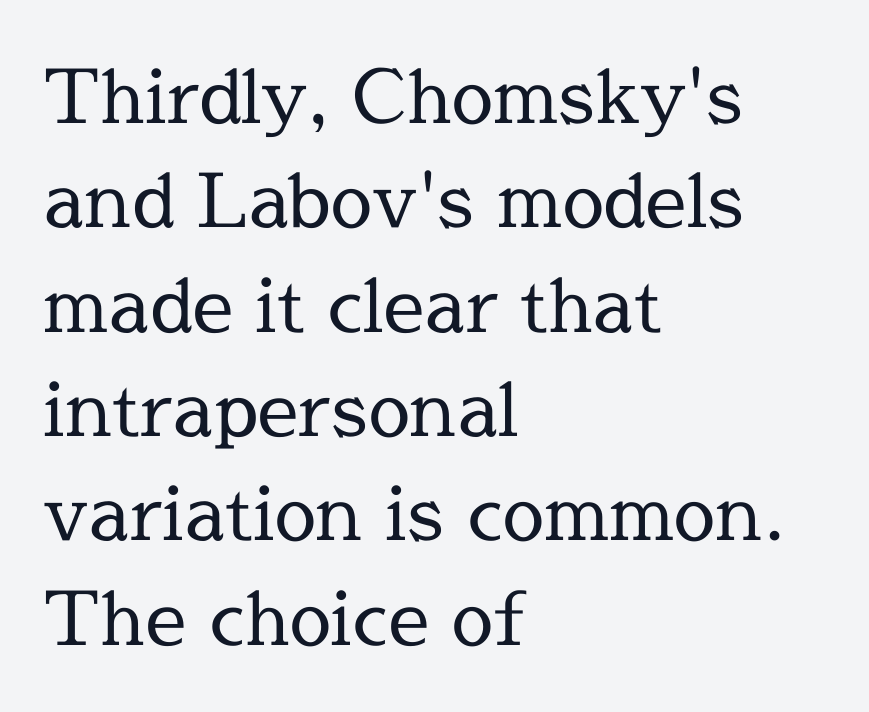
{"serif": "yes", "italic": "no", "bold": "no", "weight": "regular", "width": "normal", "x_height": "medium", "monospaced": "no", "underline": "no", "align": "left", "line_spacing": "normal", "line_spacing_ratio": 1.41, "letter_spacing": "normal", "letter_spacing_em": 0.0, "glyph_px": 74}
